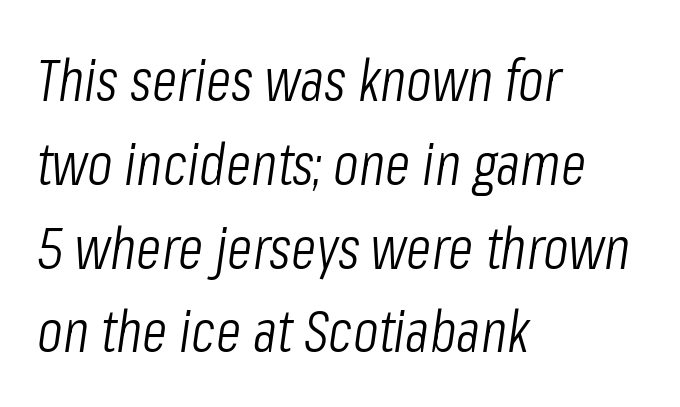
{"italic": "yes", "lean": "right", "slant_degrees": 8, "bold": "no", "weight": "light", "width": "condensed", "stroke_contrast": "low", "x_height": "medium", "monospaced": "no", "underline": "no", "align": "left", "line_spacing": "normal", "line_spacing_ratio": 1.42, "letter_spacing": "normal", "letter_spacing_em": 0.0, "glyph_px": 59}
